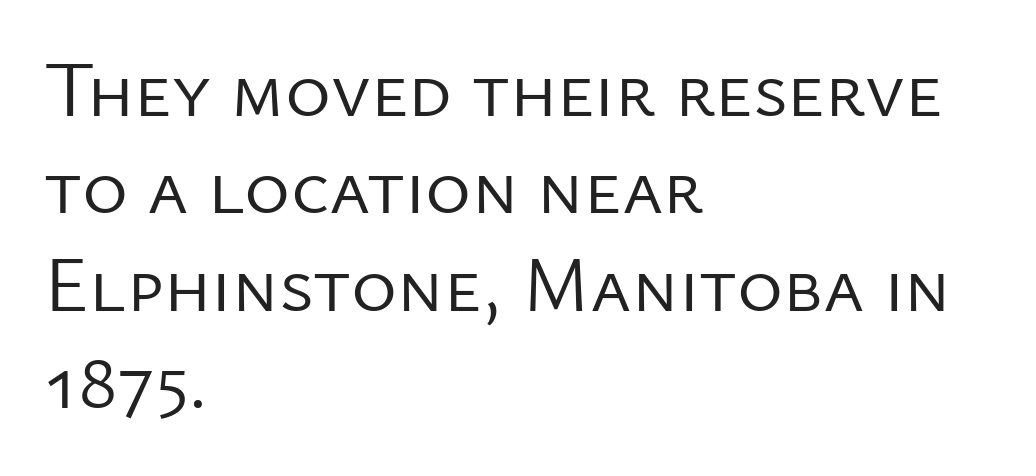
{"serif": "no", "italic": "no", "bold": "no", "weight": "regular", "width": "normal", "stroke_contrast": "low", "x_height": "medium", "monospaced": "no", "underline": "no", "align": "left", "line_spacing": "normal", "line_spacing_ratio": 1.25, "letter_spacing": "normal", "letter_spacing_em": 0.0, "glyph_px": 78}
